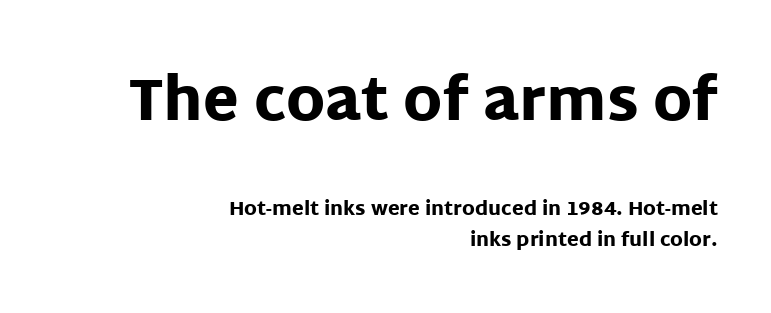
Q: Is the text bold? A: Yes.
Q: Is the text italic (slanted)? A: No, it is upright.
Q: Is the typeface a serif or a sans-serif typeface? A: Sans-serif.
Q: Is the text underlined? A: No.
Q: How is the paragraph aligned? A: Right-aligned.
Q: Is the spacing between letters normal or unusually wide? A: Normal.
Q: Is the spacing between lines tight, normal or loose? A: Normal.
Q: Which block of text is set in a larger size, the first (top) or the second (bottom)? A: The first (top) one.
Q: Width (condensed, normal, or wide)? A: Normal.
Q: Stroke contrast? A: Low.
Q: x-height? A: Large.
Q: Monospaced? A: No.
